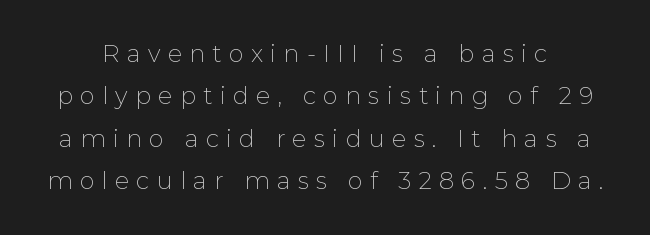
{"italic": "no", "bold": "no", "underline": "no", "line_spacing_ratio": 1.77, "letter_spacing": "wide", "letter_spacing_em": 0.3, "glyph_px": 24}
